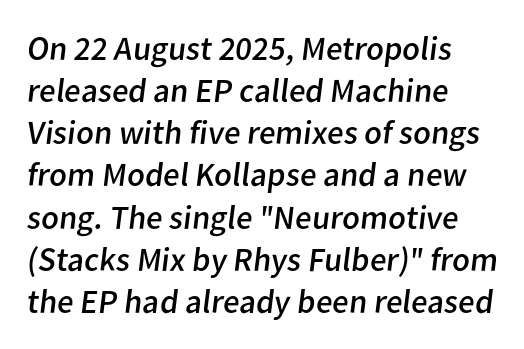
The image shows 34 px regular-weight sans-serif type; set left-aligned, line spacing 1.24x, normal letter spacing, not underlined; low stroke contrast and a medium x-height.
